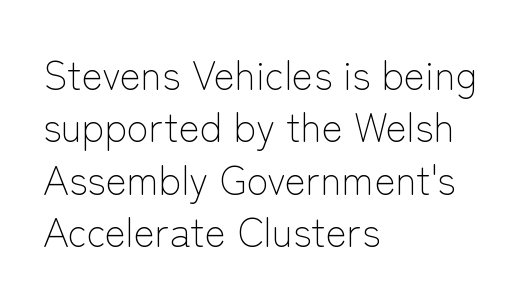
Is the block centered? No — it sits flush against the left margin. Varying glyph widths throughout — classic text-font behaviour. Counters stay open thanks to moderate or lighter strokes. Regular leading. No extra tracking has been applied to these lines.
